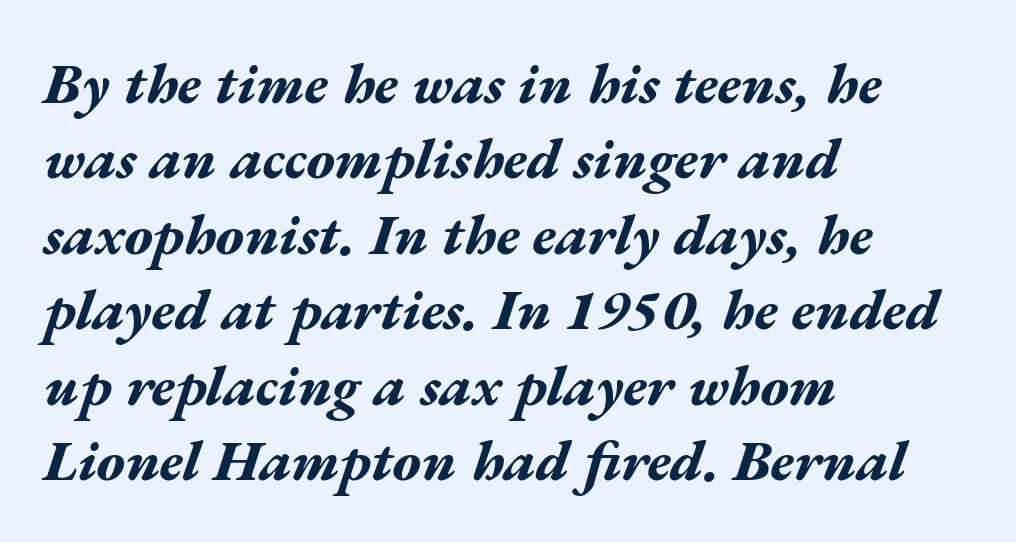
Q: Is the text bold? A: Yes.
Q: Is the text italic (slanted)? A: Yes, it leans right by about 17 degrees.
Q: Is the text underlined? A: No.
Q: How is the paragraph aligned? A: Left-aligned.
Q: Is the spacing between letters normal or unusually wide? A: Normal.
Q: Is the spacing between lines tight, normal or loose? A: Normal.
Q: Width (condensed, normal, or wide)? A: Wide.
Q: Stroke contrast? A: Medium.
Q: x-height? A: Medium.
Q: Monospaced? A: No.
